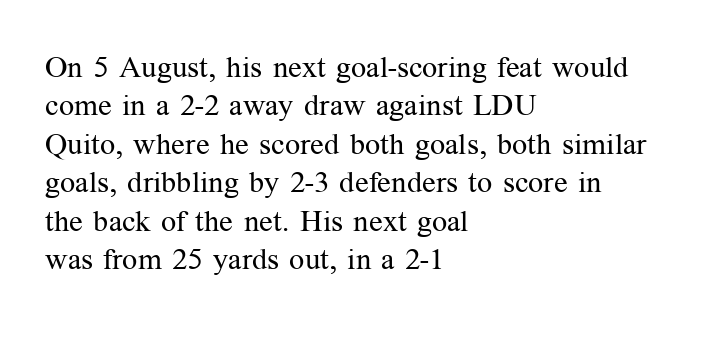
{"serif": "yes", "italic": "no", "bold": "no", "weight": "regular", "width": "normal", "stroke_contrast": "medium", "x_height": "medium", "monospaced": "no", "underline": "no", "align": "left", "line_spacing": "normal", "line_spacing_ratio": 1.28, "letter_spacing": "normal", "letter_spacing_em": 0.0, "glyph_px": 30}
